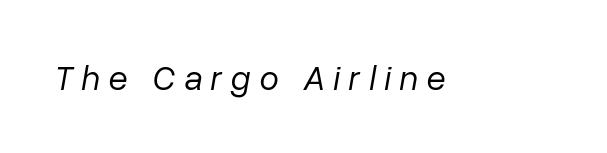
The image shows 35 px regular-weight type, italic (leaning right); set unusually wide letter spacing (+0.25 em), not underlined; low stroke contrast and a medium x-height.
